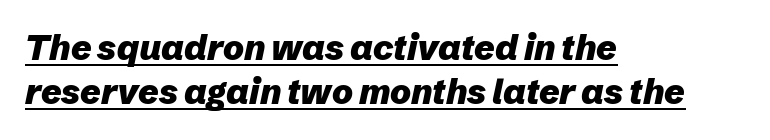
{"italic": "yes", "lean": "right", "slant_degrees": 12, "bold": "yes", "weight": "heavy", "width": "normal", "stroke_contrast": "low", "x_height": "medium", "monospaced": "no", "underline": "yes", "align": "left", "line_spacing": "normal", "line_spacing_ratio": 1.26, "letter_spacing": "normal", "letter_spacing_em": 0.0, "glyph_px": 35}
